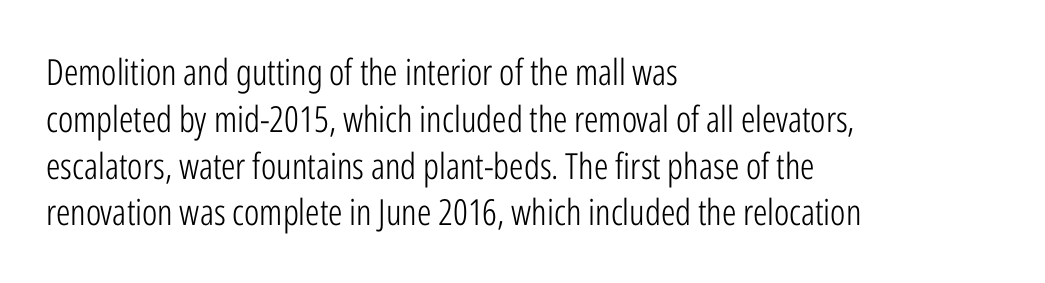
Q: Is the text bold? A: No.
Q: Is the text italic (slanted)? A: No, it is upright.
Q: Is the typeface a serif or a sans-serif typeface? A: Sans-serif.
Q: Is the text underlined? A: No.
Q: How is the paragraph aligned? A: Left-aligned.
Q: Is the spacing between letters normal or unusually wide? A: Normal.
Q: Is the spacing between lines tight, normal or loose? A: Normal.
Q: Width (condensed, normal, or wide)? A: Condensed.
Q: Stroke contrast? A: Low.
Q: x-height? A: Medium.
Q: Monospaced? A: No.
